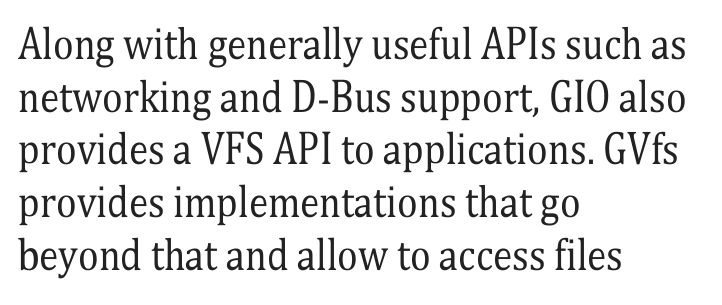
Do the characters align in a grid? No, the font is proportional. The typeface has the unassuming heft of standard copy or less. The letters stand upright; this is a roman face. Nobody touched the tracking dial on this one. A typesetter would call this leading conventional body-copy spacing. The face used here is seriffed, in the tradition of book romans.
